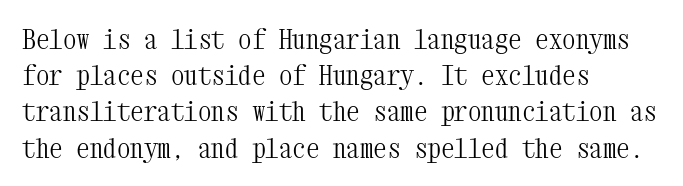
The strokes carry an ordinary text weight at most. Teacher's note: observe the even left margin — that is flush-left alignment. The lines sit at an ordinary, default distance from one another. Does extra space separate the letters? No, they use regular spacing. Posture: vertical. The specimen omits any rule beneath the text block's lines.
